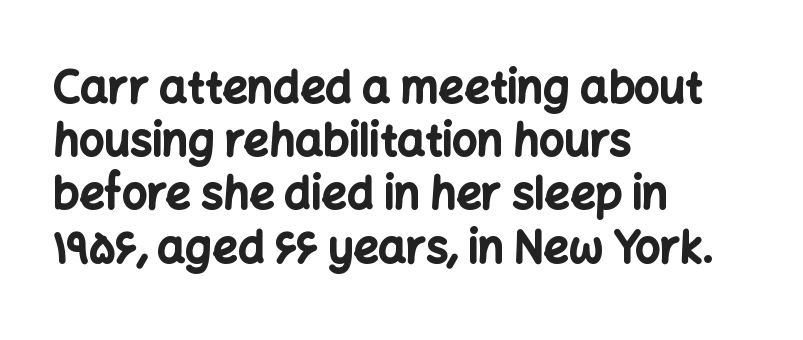
Line starts are locked; line ends wander. Note the varied advance widths — an 'i' is clearly narrower than an 'm'. Tracking value appears to be zero — textbook default spacing. Bold? Absolutely — the strokes are thick and heavy. Does the lettering tilt? It doesn't — this is upright. The characters display no serif detailing; their extremities are plain.
